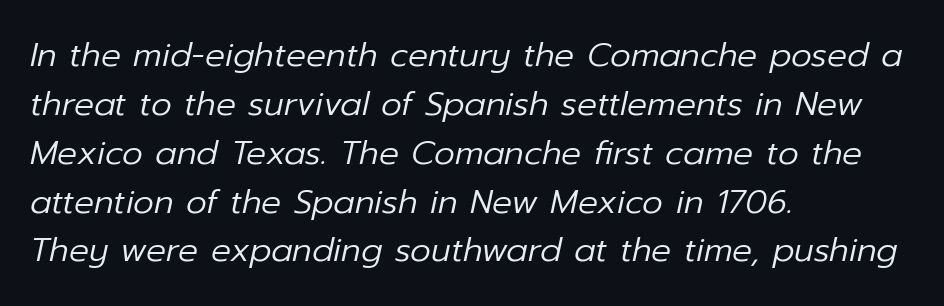
{"italic": "yes", "lean": "right", "slant_degrees": 12, "bold": "no", "weight": "regular", "width": "normal", "stroke_contrast": "low", "x_height": "medium", "monospaced": "no", "underline": "no", "align": "left", "line_spacing": "normal", "line_spacing_ratio": 1.48, "letter_spacing": "normal", "letter_spacing_em": 0.0, "glyph_px": 33}
